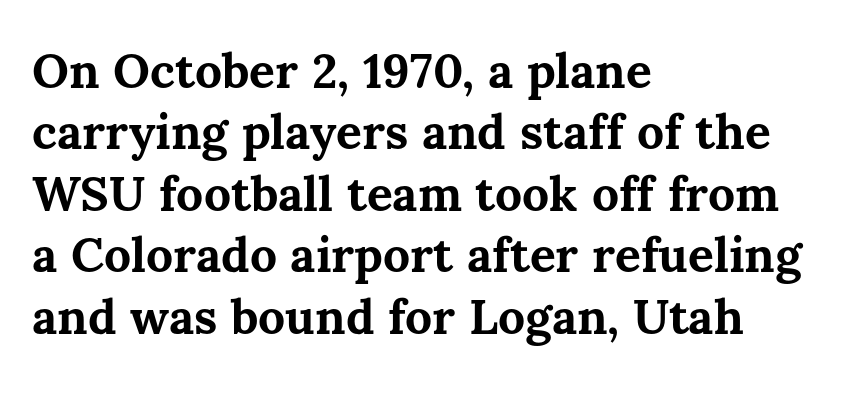
The image shows 48 px bold type, upright; set left-aligned, normal line spacing (1.28x), normal letter spacing, not underlined; medium stroke contrast and a medium x-height.
